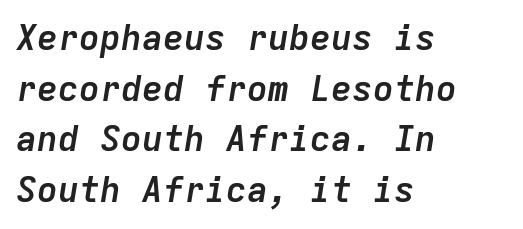
Q: Is the text bold? A: Yes.
Q: Is the text italic (slanted)? A: Yes, it leans right by about 9 degrees.
Q: Is the text underlined? A: No.
Q: How is the paragraph aligned? A: Left-aligned.
Q: Is the spacing between letters normal or unusually wide? A: Normal.
Q: Is the spacing between lines tight, normal or loose? A: Normal.
Q: Width (condensed, normal, or wide)? A: Normal.
Q: Stroke contrast? A: Low.
Q: x-height? A: Medium.
Q: Monospaced? A: Yes.
